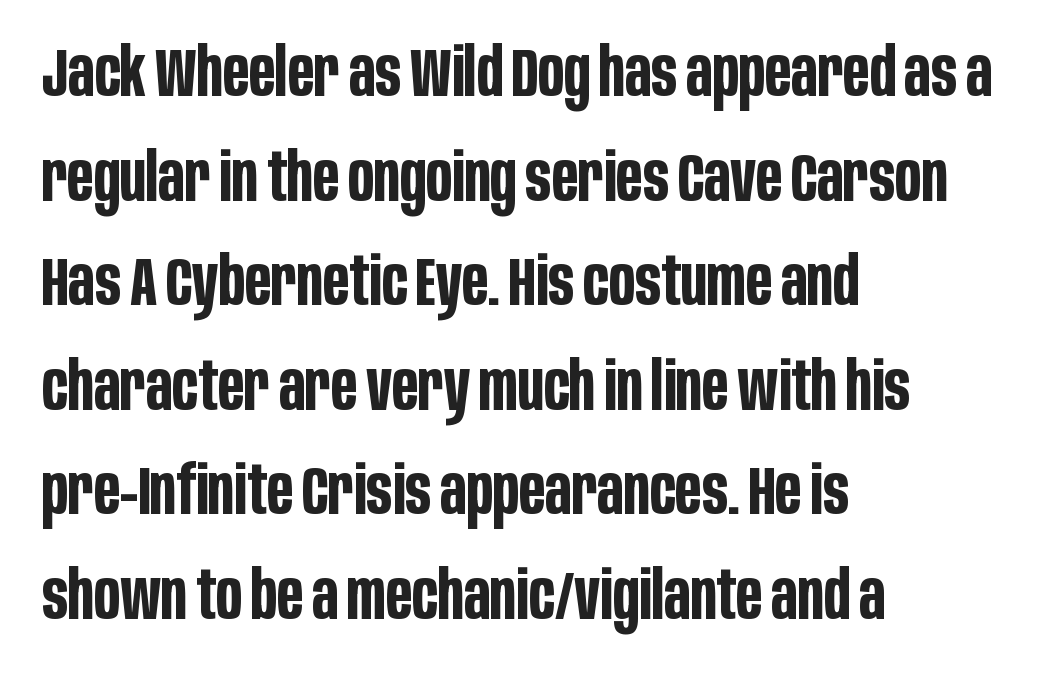
Q: Is the text bold? A: Yes.
Q: Is the text italic (slanted)? A: No, it is upright.
Q: Is the typeface a serif or a sans-serif typeface? A: Sans-serif.
Q: Is the text underlined? A: No.
Q: How is the paragraph aligned? A: Left-aligned.
Q: Is the spacing between letters normal or unusually wide? A: Normal.
Q: Is the spacing between lines tight, normal or loose? A: Normal.
Q: Width (condensed, normal, or wide)? A: Condensed.
Q: Stroke contrast? A: Low.
Q: x-height? A: Large.
Q: Monospaced? A: No.
